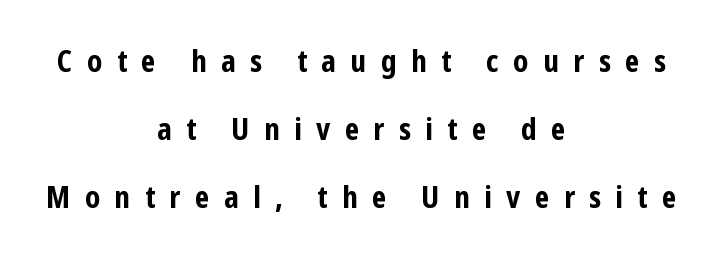
Q: Is the text bold? A: Yes.
Q: Is the text italic (slanted)? A: No, it is upright.
Q: Is the typeface a serif or a sans-serif typeface? A: Sans-serif.
Q: Is the text underlined? A: No.
Q: How is the paragraph aligned? A: Centered.
Q: Is the spacing between letters normal or unusually wide? A: Unusually wide.
Q: Is the spacing between lines tight, normal or loose? A: Loose.
Q: Width (condensed, normal, or wide)? A: Condensed.
Q: Stroke contrast? A: Low.
Q: x-height? A: Medium.
Q: Monospaced? A: No.
